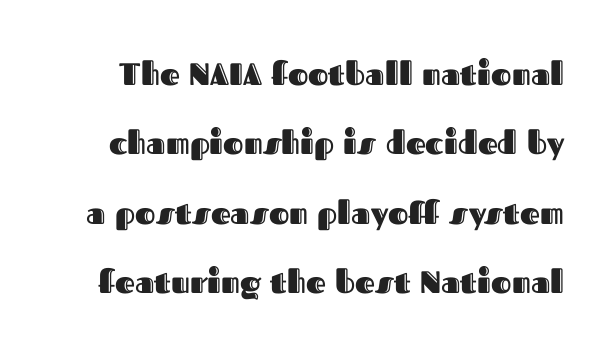
This rendering features lettering with no underline. Does extra space separate the letters? No, they use regular spacing. These lines stand farther apart than default settings would place them. A roman cut, with each character standing at attention. Looks like regular typesetting: each glyph gets only the width it needs.
